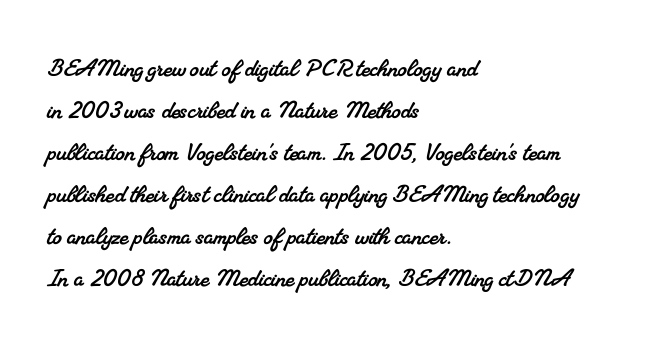
The image shows 29 px serif type; set left-aligned, normal line spacing (1.45x), normal letter spacing, not underlined; medium stroke contrast and a small x-height.
